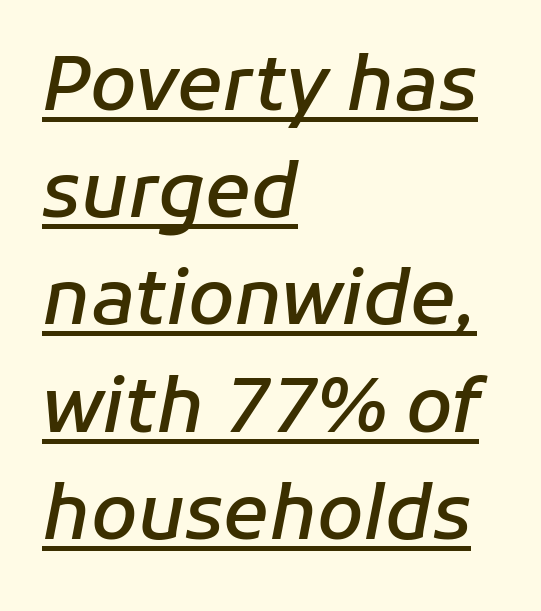
Q: Is the text bold? A: Semi-bold.
Q: Is the text italic (slanted)? A: Yes, it leans right by about 11 degrees.
Q: Is the text underlined? A: Yes.
Q: How is the paragraph aligned? A: Left-aligned.
Q: Is the spacing between letters normal or unusually wide? A: Normal.
Q: Is the spacing between lines tight, normal or loose? A: Normal.
Q: Width (condensed, normal, or wide)? A: Normal.
Q: Stroke contrast? A: Low.
Q: x-height? A: Medium.
Q: Monospaced? A: No.
